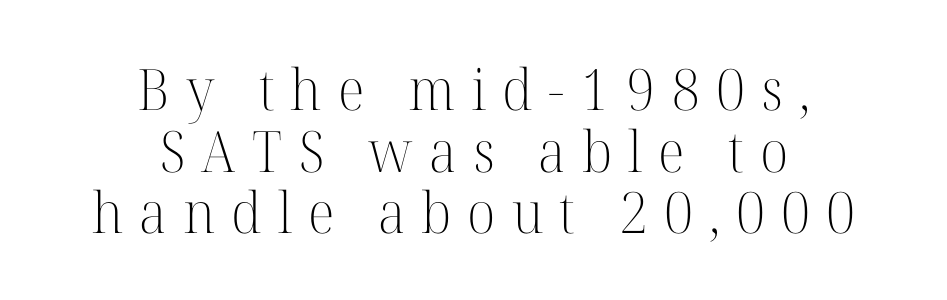
{"serif": "yes", "italic": "no", "bold": "no", "weight": "light", "width": "normal", "stroke_contrast": "high", "x_height": "medium", "monospaced": "no", "underline": "no", "align": "center", "line_spacing": "tight", "line_spacing_ratio": 1.08, "letter_spacing": "wide", "letter_spacing_em": 0.28, "glyph_px": 57}
